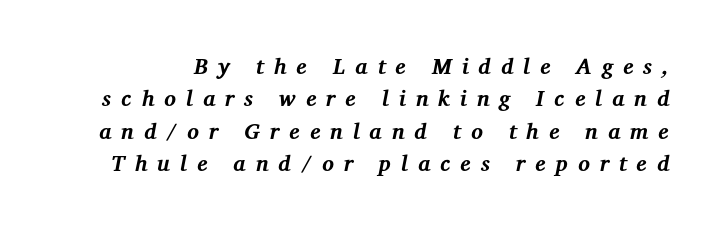
Each row of text sits above clean, open space. A typesetter would call this leading conventional body-copy spacing. In terms of weight, the rendering is a true, heavy bold. What stands out about the letter spacing? Its width — letters are far apart. Slanted lettering throughout.
